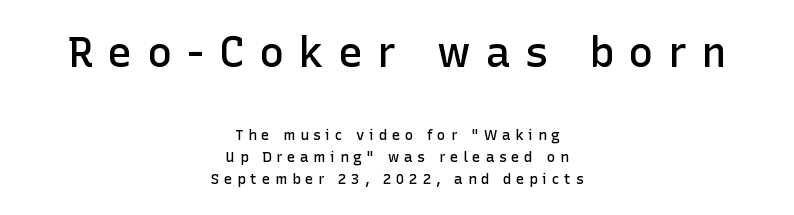
{"serif": "no", "italic": "no", "bold": "semi", "weight": "semibold", "width": "normal", "stroke_contrast": "low", "x_height": "medium", "monospaced": "no", "underline": "no", "align": "center", "line_spacing": "normal", "line_spacing_ratio": 1.56, "letter_spacing": "wide", "letter_spacing_em": 0.34, "larger_block": "first", "size_ratio": 3.0, "glyph_px": 42}
